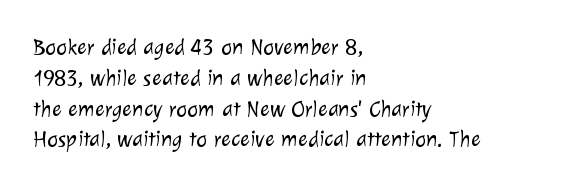
The image shows 23 px text type; set left-aligned, normal line spacing (1.34x), normal letter spacing, not underlined.
